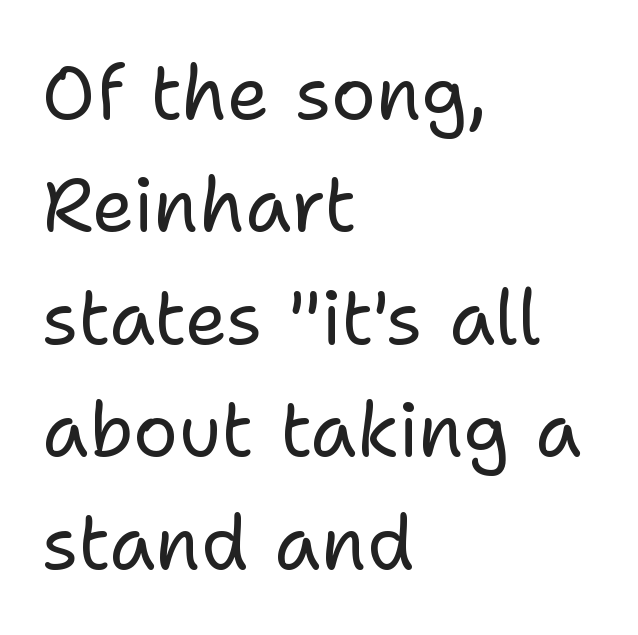
Grotesque or geometric, the face here clearly has no serifs. Vertically, the passage feels balanced, rows spaced as you'd expect. Each letter keeps its own natural width here, so spacing adapts to shape. Layout note: lines flush left. The letterforms sit shoulder to shoulder at normal distance. Glance below the letters and you will spot only blank space.
